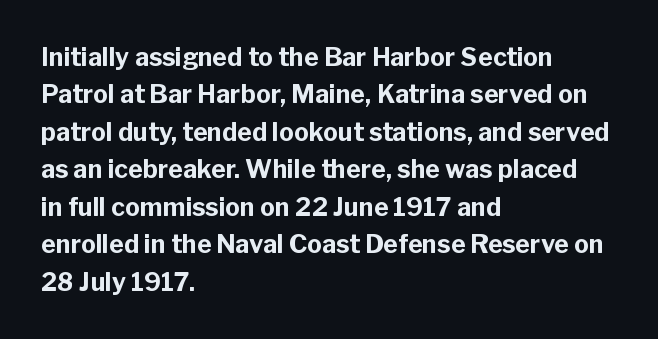
The image shows 25 px bold type, upright; set left-aligned, normal line spacing (1.5x), normal letter spacing, not underlined.
